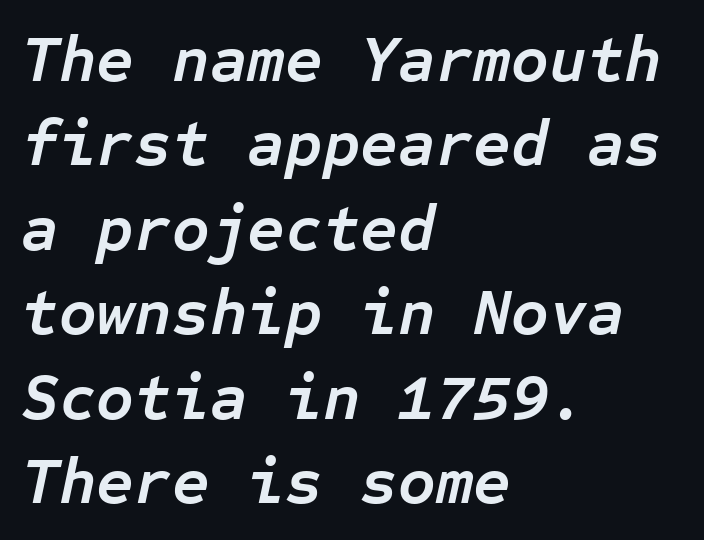
The image shows 65 px semibold type, italic (leaning right), monospaced; set left-aligned, normal line spacing (1.3x), normal letter spacing, not underlined; low stroke contrast and a medium x-height.
